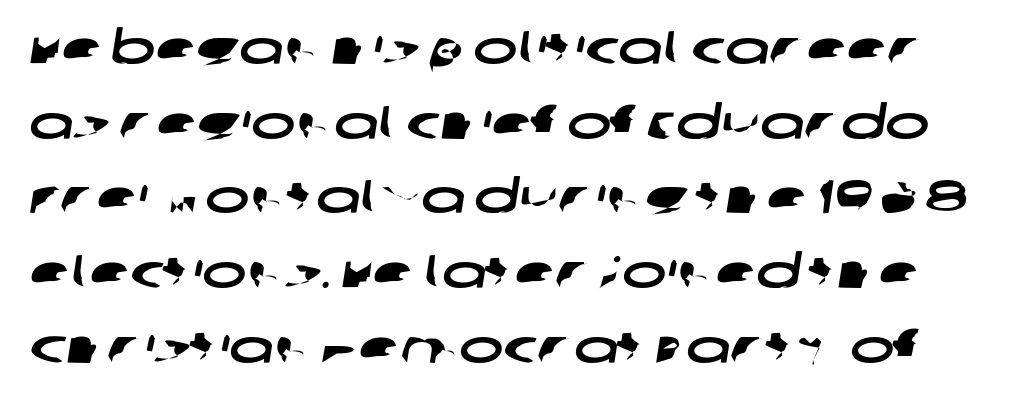
Q: Is the typeface a serif or a sans-serif typeface? A: Sans-serif.
Q: Is the text underlined? A: No.
Q: Is the spacing between letters normal or unusually wide? A: Normal.
Q: Is the spacing between lines tight, normal or loose? A: Normal.
Q: Width (condensed, normal, or wide)? A: Wide.
Q: Stroke contrast? A: Low.
Q: x-height? A: Large.
Q: Monospaced? A: No.
